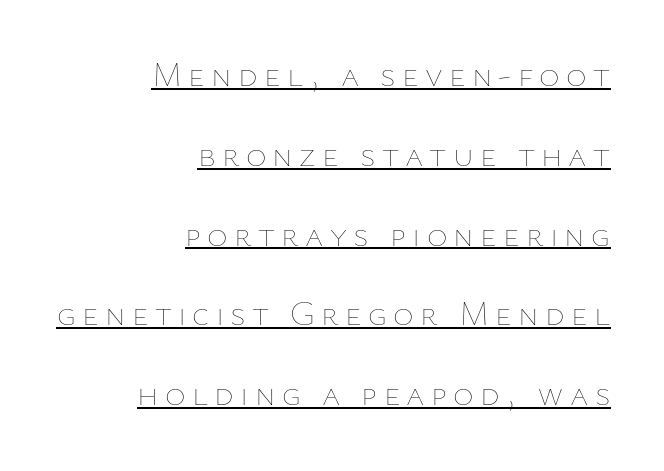
The image shows 35 px thin type, upright; set right-aligned, loose line spacing (2.28x), underlined; low stroke contrast and a medium x-height.
